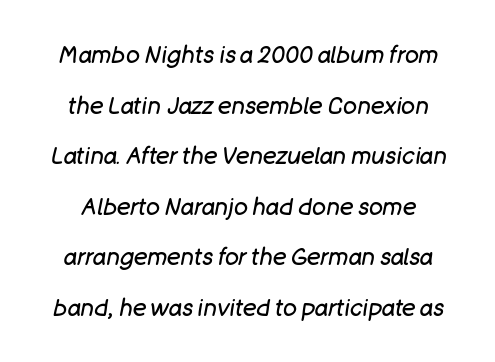
{"italic": "yes", "lean": "right", "slant_degrees": 11, "bold": "no", "underline": "no", "line_spacing": "loose", "line_spacing_ratio": 2.2, "letter_spacing": "normal", "letter_spacing_em": 0.0, "glyph_px": 23}
